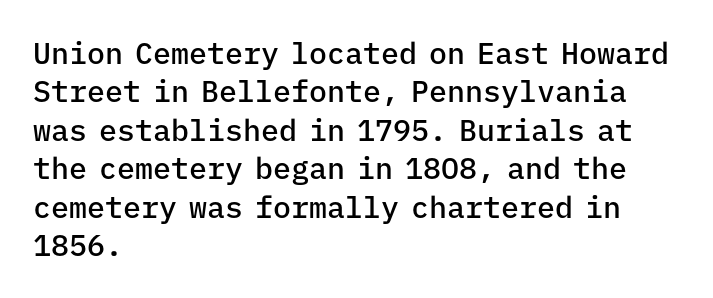
The image shows 30 px semibold sans-serif type, upright, monospaced; set left-aligned, normal line spacing (1.28x), normal letter spacing, not underlined; low stroke contrast and a medium x-height.
